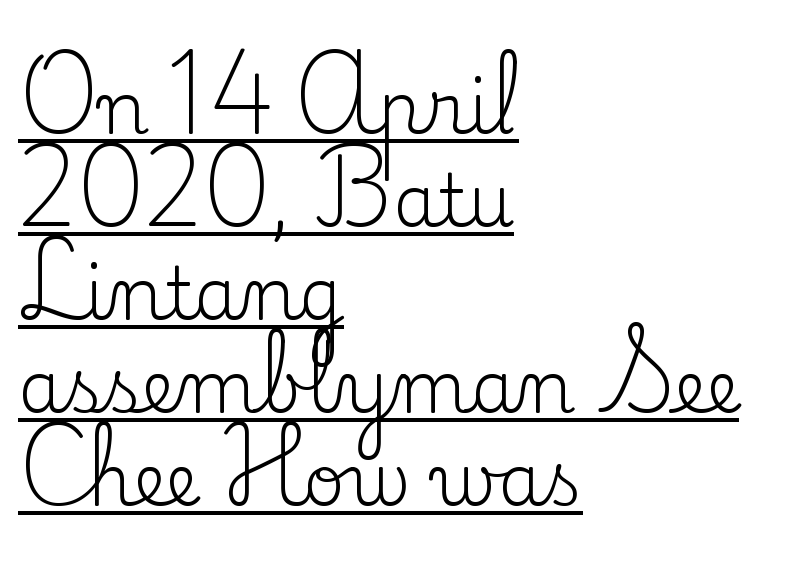
Q: Is the text bold? A: No.
Q: Is the text italic (slanted)? A: No, it is upright.
Q: Is the text underlined? A: Yes.
Q: How is the paragraph aligned? A: Left-aligned.
Q: Is the spacing between letters normal or unusually wide? A: Normal.
Q: Is the spacing between lines tight, normal or loose? A: Normal.
Q: Width (condensed, normal, or wide)? A: Normal.
Q: Stroke contrast? A: Low.
Q: x-height? A: Small.
Q: Monospaced? A: No.
